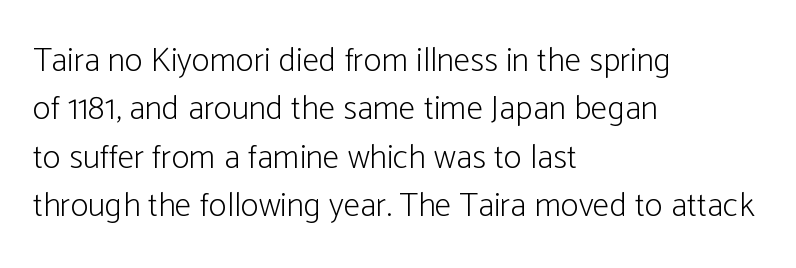
{"serif": "no", "italic": "no", "bold": "no", "weight": "light", "width": "condensed", "stroke_contrast": "low", "x_height": "medium", "monospaced": "no", "underline": "no", "align": "left", "line_spacing": "normal", "line_spacing_ratio": 1.42, "letter_spacing": "normal", "letter_spacing_em": 0.0, "glyph_px": 34}
